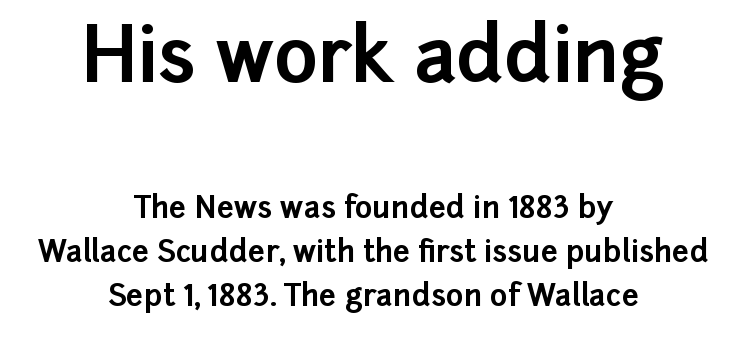
Any mark beneath the type? The region is blank. The axis of the letterforms is exactly vertical. Observe the absence of serifs on each vertical stroke in this sample. Does extra space separate the letters? No, they use regular spacing. The rendering uses a bold face; every stroke is thick and dark.
